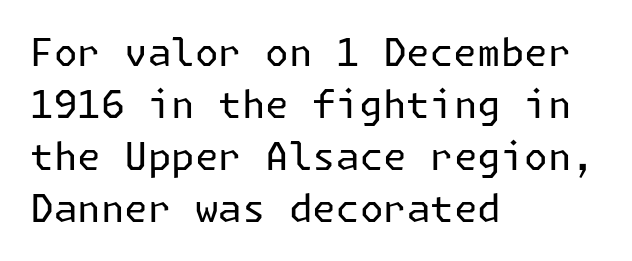
{"serif": "no", "italic": "no", "bold": "no", "weight": "regular", "width": "normal", "stroke_contrast": "low", "x_height": "medium", "underline": "no", "align": "left", "line_spacing": "normal", "line_spacing_ratio": 1.37, "letter_spacing": "normal", "letter_spacing_em": 0.0, "glyph_px": 38}
